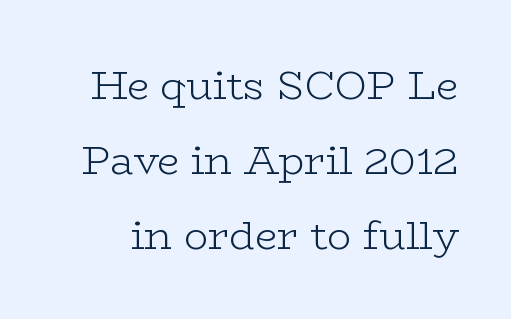
The image shows 40 px light, wide serif type, upright; set line spacing 1.87x, normal letter spacing, not underlined; low stroke contrast and a medium x-height.
